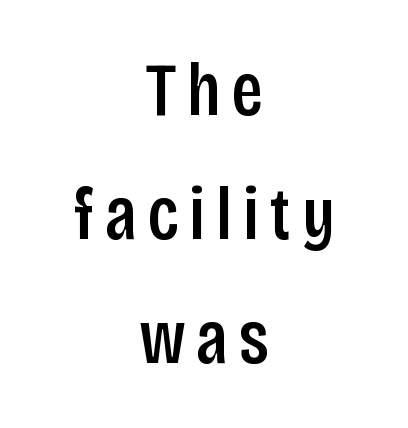
The image shows 76 px condensed sans-serif type, upright; set centered, normal line spacing (1.63x), not underlined; low stroke contrast and a large x-height.
